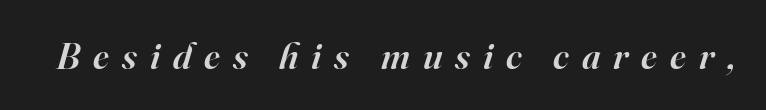
{"serif": "yes", "italic": "yes", "lean": "right", "slant_degrees": 16, "bold": "semi", "weight": "semibold", "width": "normal", "stroke_contrast": "high", "x_height": "small", "monospaced": "no", "underline": "no", "letter_spacing": "wide", "letter_spacing_em": 0.34, "glyph_px": 38}
